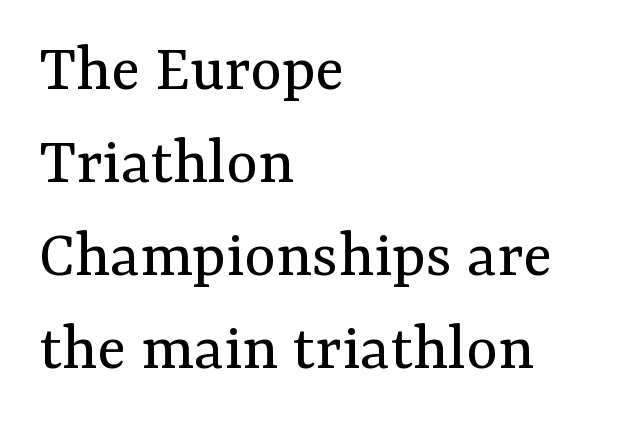
{"serif": "yes", "italic": "no", "bold": "no", "weight": "regular", "width": "normal", "stroke_contrast": "medium", "x_height": "medium", "monospaced": "no", "underline": "no", "align": "left", "line_spacing": "normal", "line_spacing_ratio": 1.37, "letter_spacing": "normal", "letter_spacing_em": 0.0, "glyph_px": 68}
